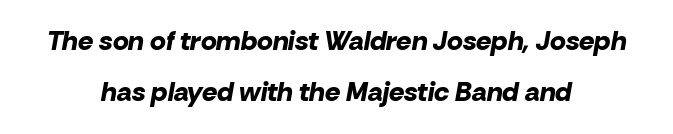
The image shows 27 px bold type, italic (leaning right); set centered, line spacing 1.89x, normal letter spacing, not underlined.
